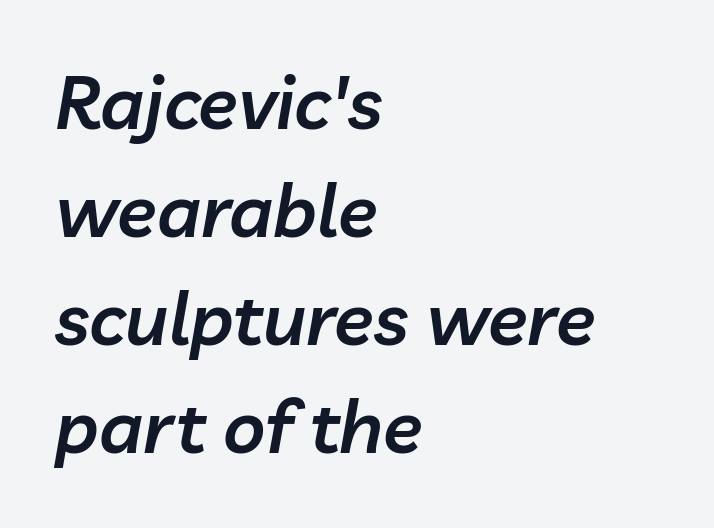
Plain, unruled lines of type. Note the varied advance widths — an 'i' is clearly narrower than an 'm'. The typesetting leans somewhat heavy: a semibold. Letter spacing: default. Compared with a centered layout, this one pins lines to the left instead. The letters are slanted; this is an italic face.
